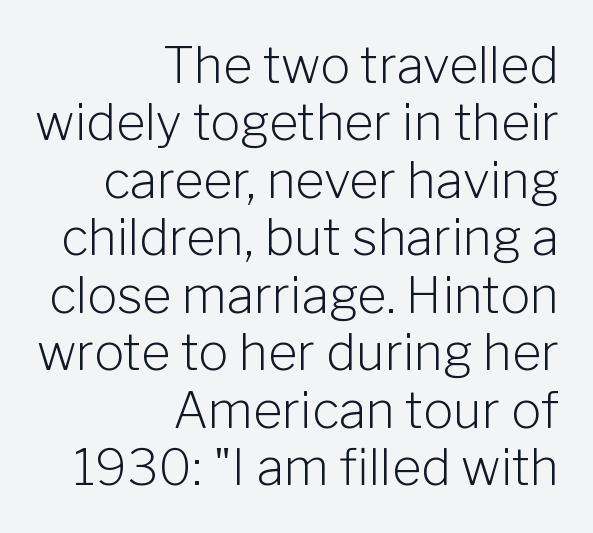
Tracking here is standard; glyphs follow each other at the usual distance. No italicization has been applied; the sample stays upright. The rendering anchors every line to the right-hand side. Descender tails drop into unmarked territory.
